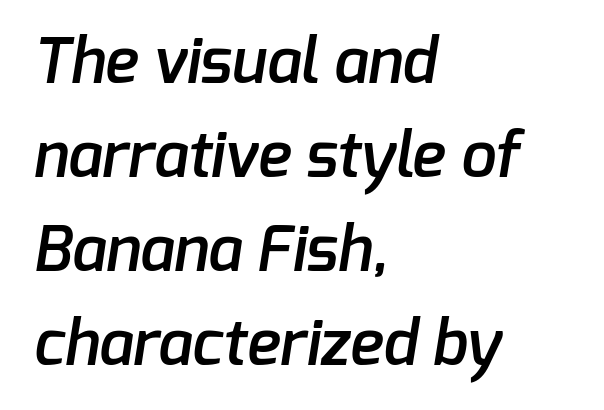
The image shows 63 px semibold sans-serif type; set left-aligned, normal line spacing (1.49x), normal letter spacing, not underlined; low stroke contrast and a medium x-height.
